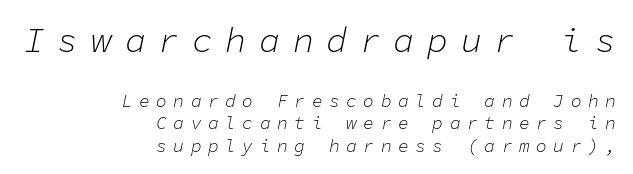
Every row of glyphs terminates at an identical x-position on the right. The gaps between neighbouring characters are conspicuously large. Between these two stacked blocks, the higher one wins on size. A typesetter would call this monospace, since all characters share one set width. The words here are not underlined.
